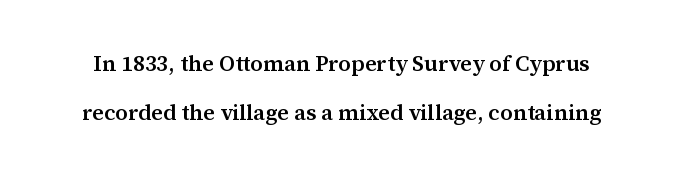
{"italic": "no", "bold": "semi", "underline": "no", "line_spacing": "loose", "line_spacing_ratio": 2.25, "letter_spacing": "normal", "letter_spacing_em": 0.0, "glyph_px": 22}
